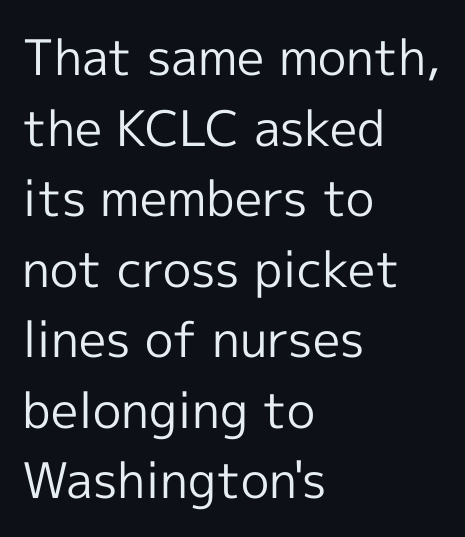
The weight would be labelled regular, book, light, or lighter still. Standard letterfit; no display-style spreading of the glyphs. Are there feet on the stems? There aren't — it's a sans. This is the regular roman posture of the typeface. Leftover space on each line is placed entirely after the last word. The gap between lines stays unmarked.
